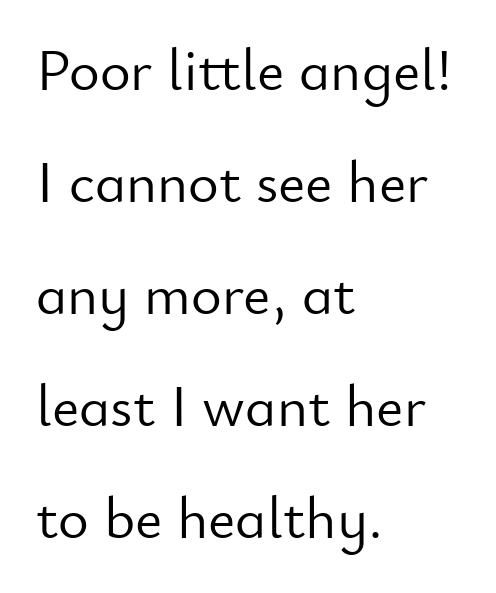
Q: Is the text bold? A: No.
Q: Is the text italic (slanted)? A: No, it is upright.
Q: Is the typeface a serif or a sans-serif typeface? A: Sans-serif.
Q: Is the text underlined? A: No.
Q: How is the paragraph aligned? A: Left-aligned.
Q: Is the spacing between letters normal or unusually wide? A: Normal.
Q: Is the spacing between lines tight, normal or loose? A: Loose.
Q: Width (condensed, normal, or wide)? A: Normal.
Q: Stroke contrast? A: Low.
Q: x-height? A: Small.
Q: Monospaced? A: No.
